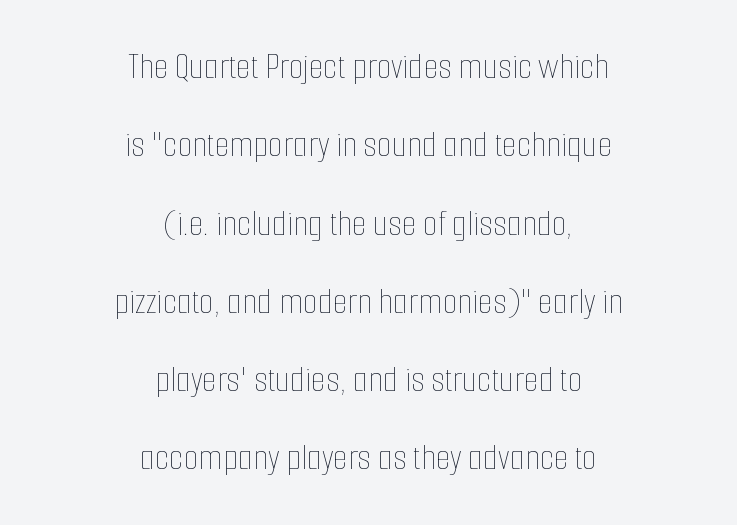
{"italic": "no", "bold": "no", "weight": "thin", "width": "condensed", "stroke_contrast": "low", "x_height": "medium", "monospaced": "no", "underline": "no", "align": "center", "line_spacing": "loose", "line_spacing_ratio": 2.06, "letter_spacing": "normal", "letter_spacing_em": 0.0, "glyph_px": 38}
